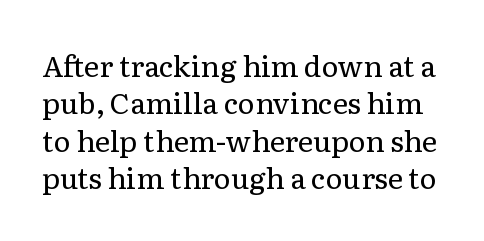
The typography opts for an upright posture over an oblique one. A typesetter would call this proportional, since set widths differ per character. On a weight scale, this lands at 450 or below. Letter spacing: default. Rows of type keep a routine distance in the vertical direction. The type family on display is of the serif kind.
